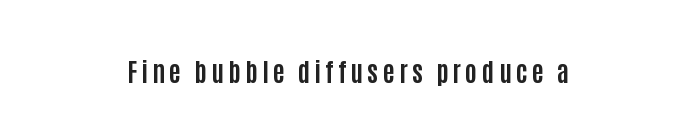
{"italic": "no", "bold": "yes", "underline": "no", "align": "center", "glyph_px": 26}
